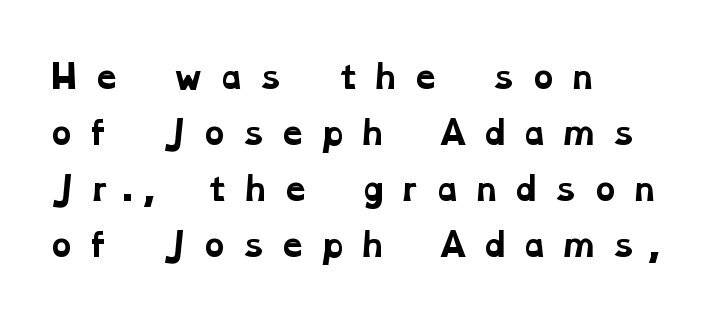
Do the characters align in a grid? No, the font is proportional. Quick note: underline off. Heavy, bold letterforms. The passage shown is typeset with a serif family. The ragged edge is on the right, which tells us the setting is flush left.
